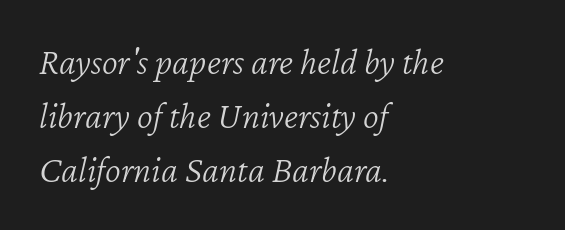
Q: Is the text bold? A: No.
Q: Is the text italic (slanted)? A: Yes, it leans right by about 12 degrees.
Q: Is the text underlined? A: No.
Q: How is the paragraph aligned? A: Left-aligned.
Q: Is the spacing between letters normal or unusually wide? A: Normal.
Q: Is the spacing between lines tight, normal or loose? A: Normal.
Q: Width (condensed, normal, or wide)? A: Normal.
Q: Stroke contrast? A: Low.
Q: x-height? A: Medium.
Q: Monospaced? A: No.
